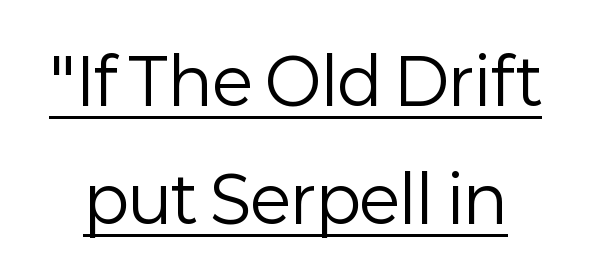
The image shows 64 px regular-weight sans-serif type, upright; set line spacing 1.84x, normal letter spacing, underlined; low stroke contrast and a medium x-height.
